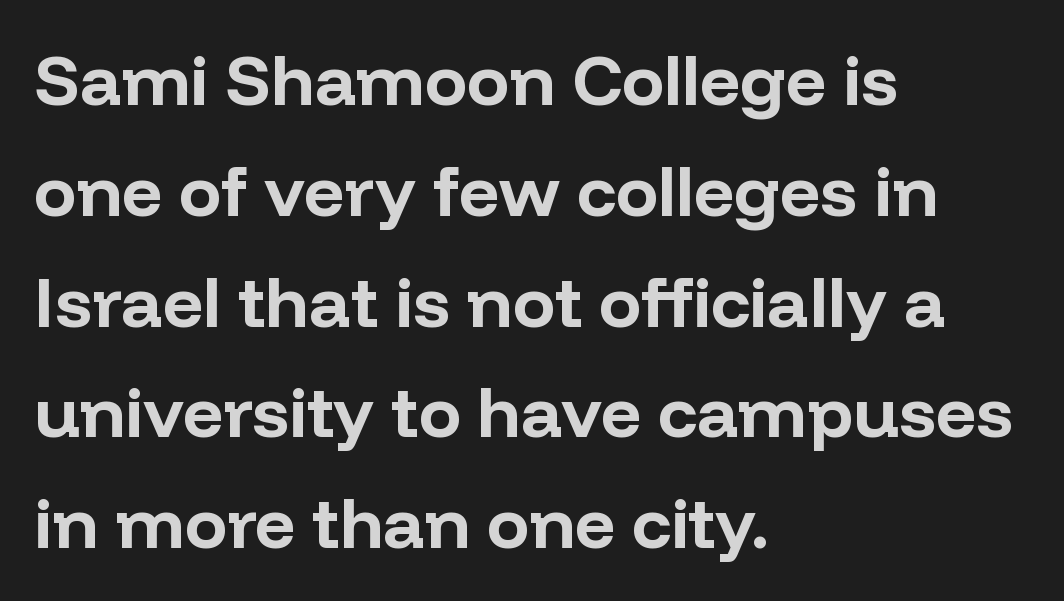
The image shows 71 px bold sans-serif type, upright; set left-aligned, normal line spacing (1.56x), normal letter spacing, not underlined; low stroke contrast and a medium x-height.
